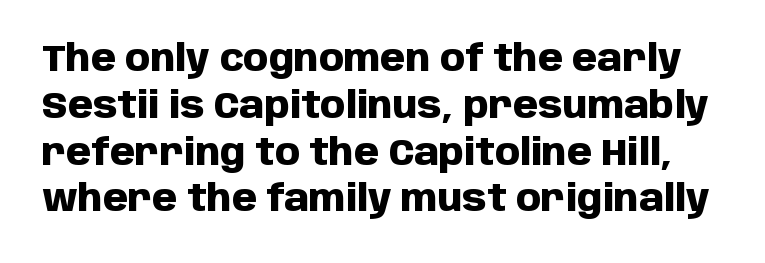
Q: Is the text bold? A: Yes.
Q: Is the text italic (slanted)? A: No, it is upright.
Q: Is the typeface a serif or a sans-serif typeface? A: Sans-serif.
Q: Is the text underlined? A: No.
Q: Is the spacing between letters normal or unusually wide? A: Normal.
Q: Is the spacing between lines tight, normal or loose? A: Normal.
Q: Width (condensed, normal, or wide)? A: Normal.
Q: Stroke contrast? A: Low.
Q: x-height? A: Large.
Q: Monospaced? A: No.
